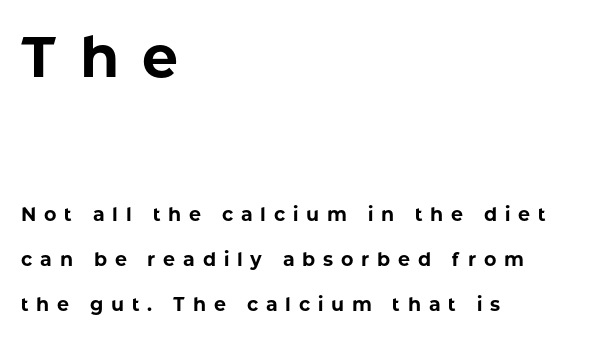
{"serif": "no", "italic": "no", "bold": "yes", "weight": "bold", "width": "normal", "stroke_contrast": "low", "x_height": "medium", "monospaced": "no", "underline": "no", "align": "left", "line_spacing": "loose", "line_spacing_ratio": 2.37, "letter_spacing": "wide", "letter_spacing_em": 0.41, "larger_block": "first", "size_ratio": 3.0, "glyph_px": 57}
